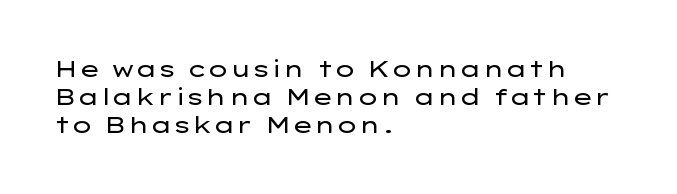
Q: Is the text bold? A: No.
Q: Is the text italic (slanted)? A: No, it is upright.
Q: Is the text underlined? A: No.
Q: How is the paragraph aligned? A: Left-aligned.
Q: Is the spacing between letters normal or unusually wide? A: Normal.
